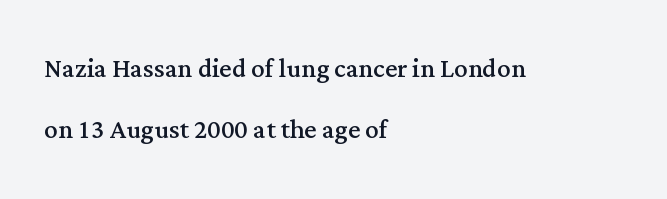
Font category for this specimen: serif. Weight: not bold — regular or lighter. Line beginnings align vertically; line endings do not. Tracking value appears to be zero — textbook default spacing. Do the characters align in a grid? No, the font is proportional. Characters remain perfectly vertical along every line.
